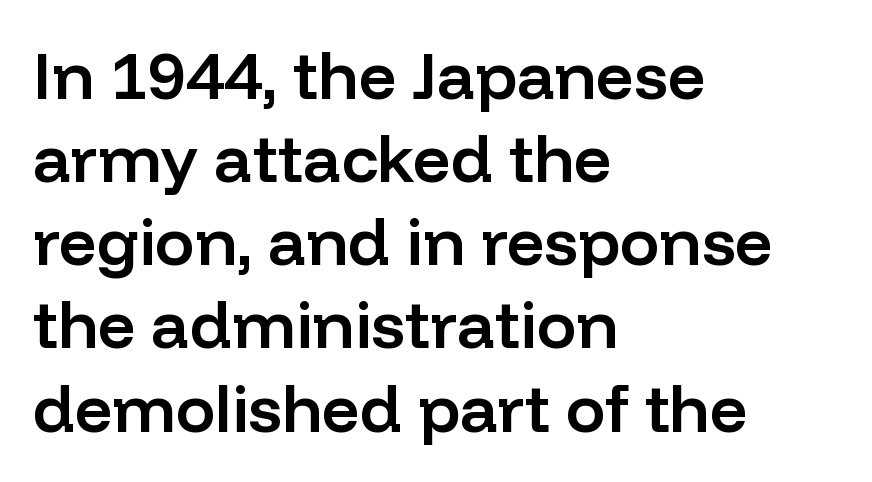
Q: Is the text bold? A: Semi-bold.
Q: Is the text italic (slanted)? A: No, it is upright.
Q: Is the typeface a serif or a sans-serif typeface? A: Sans-serif.
Q: Is the text underlined? A: No.
Q: How is the paragraph aligned? A: Left-aligned.
Q: Is the spacing between letters normal or unusually wide? A: Normal.
Q: Is the spacing between lines tight, normal or loose? A: Normal.
Q: Width (condensed, normal, or wide)? A: Normal.
Q: Stroke contrast? A: Low.
Q: x-height? A: Medium.
Q: Monospaced? A: No.
